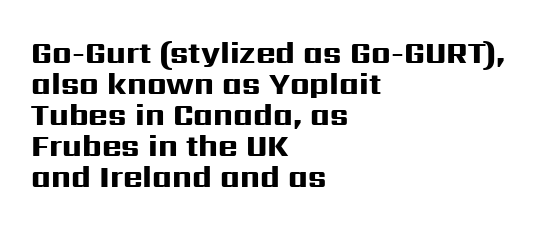
The lines are quadded left. How are the letters spaced? Ordinarily, with no added tracking. The designer dialed line spacing down below the default. The zone under the glyphs is completely vacant.
